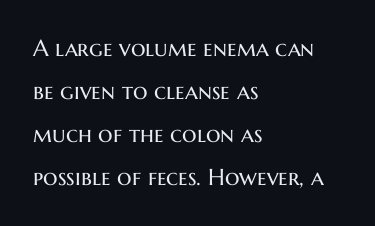
Q: Is the text bold? A: No.
Q: Is the text italic (slanted)? A: No, it is upright.
Q: Is the text underlined? A: No.
Q: How is the paragraph aligned? A: Left-aligned.
Q: Is the spacing between letters normal or unusually wide? A: Normal.
